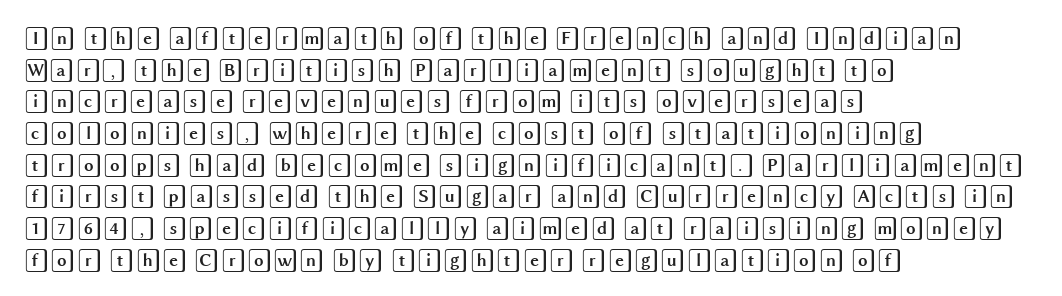
The letterforms sit shoulder to shoulder at normal distance. In terms of leading, this rendering sits right in the middle. The rendering anchors every line to the left-hand side. Style check: upright.
